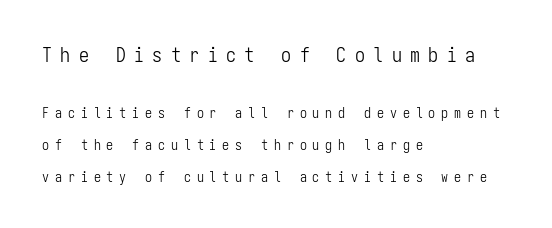
Q: Is the text bold? A: No.
Q: Is the text italic (slanted)? A: No, it is upright.
Q: Is the text underlined? A: No.
Q: How is the paragraph aligned? A: Left-aligned.
Q: Is the spacing between letters normal or unusually wide? A: Unusually wide.
Q: Is the spacing between lines tight, normal or loose? A: Loose.
Q: Which block of text is set in a larger size, the first (top) or the second (bottom)? A: The first (top) one.
